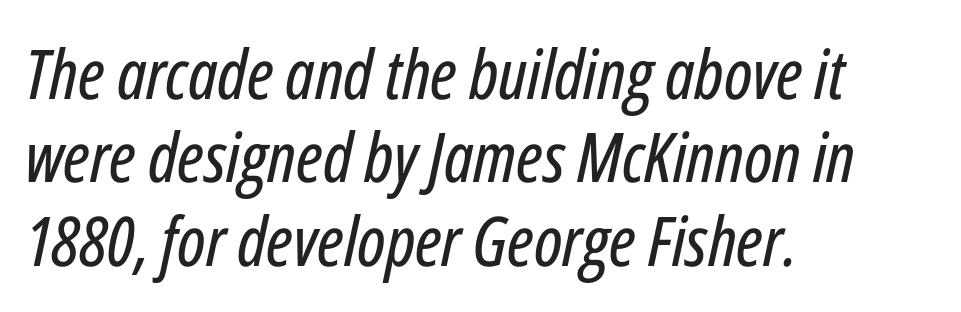
{"italic": "yes", "lean": "right", "slant_degrees": 12, "width": "condensed", "stroke_contrast": "low", "x_height": "medium", "monospaced": "no", "underline": "no", "align": "left", "line_spacing_ratio": 1.21, "letter_spacing": "normal", "letter_spacing_em": 0.0, "glyph_px": 69}
